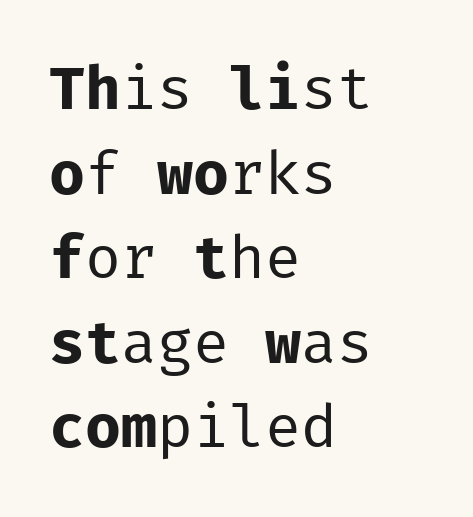
The rag falls on the right side of this text block. The vertical gap from one line to the next is medium. The typography opts for an upright posture over an oblique one. The passage shown is typeset with a sans-serif family. Check the space under the baseline: it is left empty. In terms of letterspacing, this is plain default setting.
